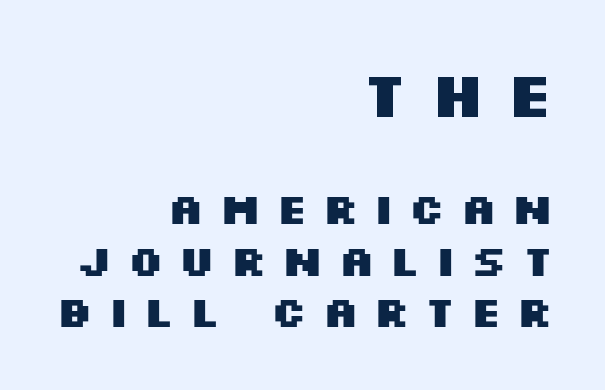
Character widths vary here, with narrow letters taking less room than wide ones. The string is rendered with underlining switched off. Heavy-handed strokes throughout: this text is bold. Observe the absence of serifs on each vertical stroke in this sample.
